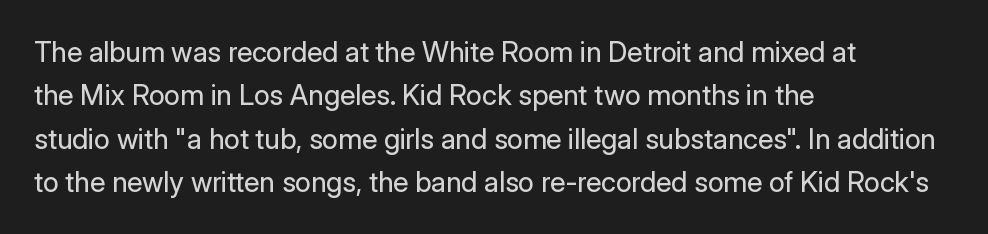
The characters are drawn with everyday or finer stroke widths. Teacher's note: observe the even left margin — that is flush-left alignment. Horizontal bands of white between lines are of average thickness. Unlike italic type, these characters show no tilt at all. Words float on clear page, feet unadorned. These lines are rendered in a variable-pitch font.
